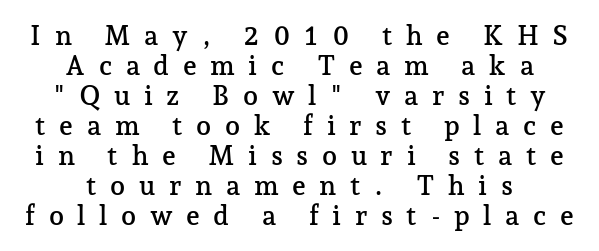
This rendering widens character spacing well past its baseline value. The zone under the glyphs is completely vacant. These lines stack symmetrically, like a column narrowing and widening about its center. Students, observe: this is what under-led, compact text looks like.
